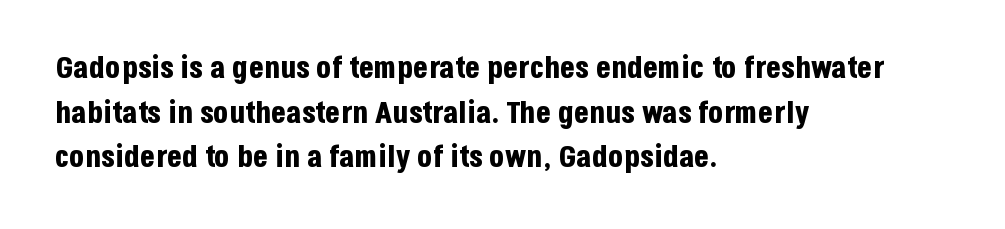
To sum up the face: it is a sans, with no serifs. Spacing verdict: proportional, widths tailored to each character. The glyphs have the mass of a bold cut. The rendering uses a moderate line-height, typical for paragraphs. You can tell it's not italic because the verticals are truly vertical.
